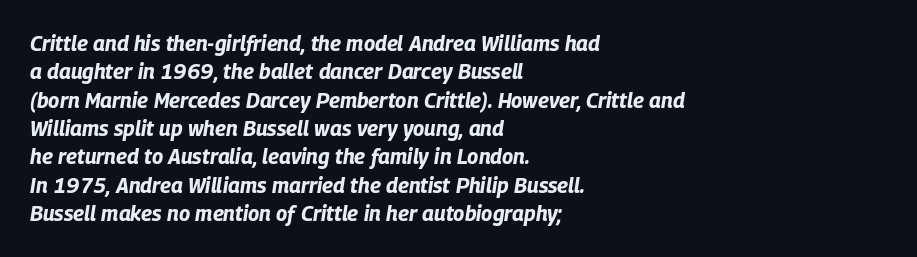
The image shows 21 px bold type, italic (leaning right); set left-aligned, normal line spacing (1.35x), normal letter spacing, not underlined.
